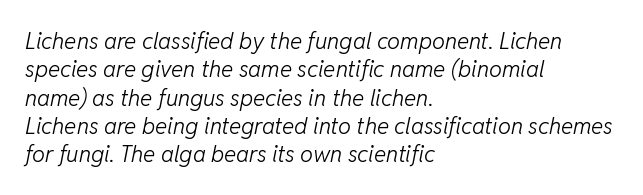
{"italic": "yes", "lean": "right", "slant_degrees": 11, "bold": "no", "underline": "no", "align": "left", "line_spacing_ratio": 1.23, "letter_spacing": "normal", "letter_spacing_em": 0.0, "glyph_px": 23}
